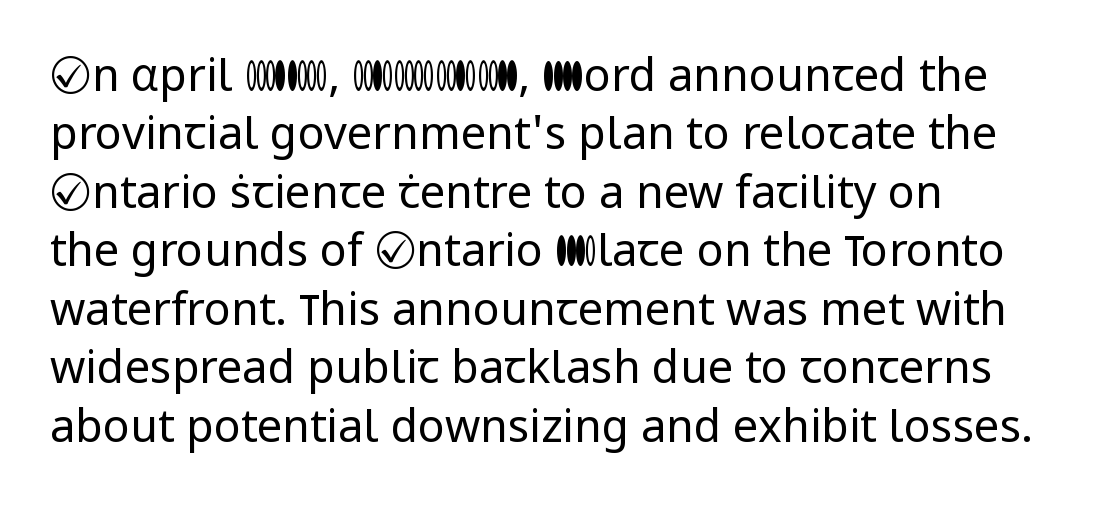
{"serif": "no", "italic": "no", "bold": "no", "weight": "regular", "width": "normal", "stroke_contrast": "low", "x_height": "medium", "monospaced": "no", "underline": "no", "align": "left", "line_spacing": "normal", "line_spacing_ratio": 1.3, "letter_spacing": "normal", "letter_spacing_em": 0.0, "glyph_px": 45}
